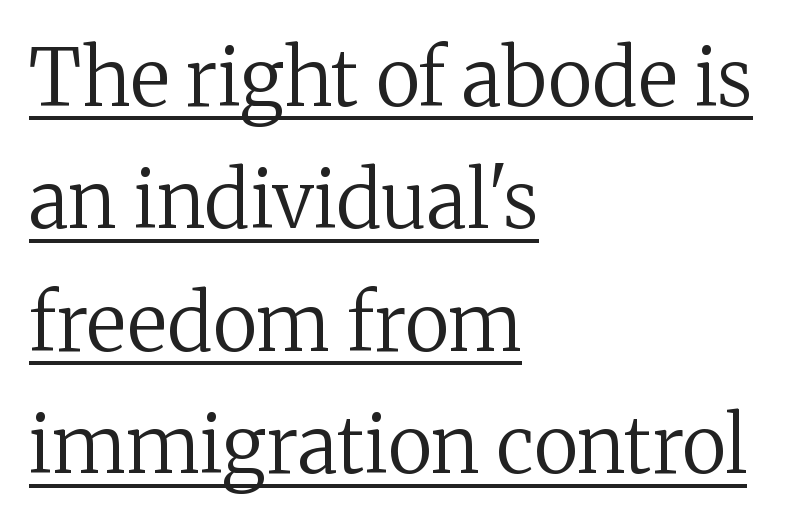
One glance says typical: line gaps are just what's usual. Is the type heavy? It reads as light-to-regular instead. Spacing between characters is what you'd get straight out of the box. Like a heading marked for emphasis, these lines bear an underscore. Varying glyph widths throughout — classic text-font behaviour.
